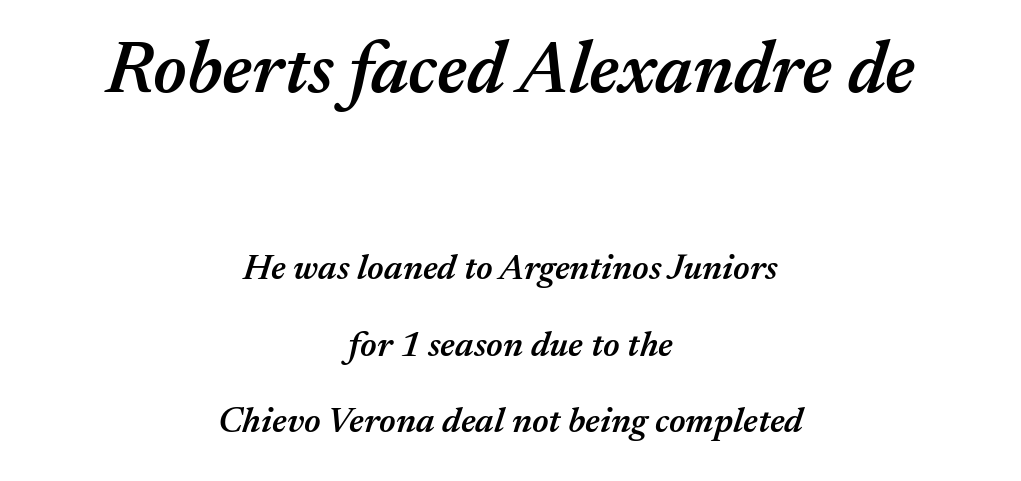
Leading: increased. Heft: intermediate — a semibold. Anything drawn beneath the words? Only blank space. The typography opts for an oblique posture over an upright one. Centered paragraph, ragged on both sides. Observe the ordinary spacing: letters are neighbours, not strangers.
